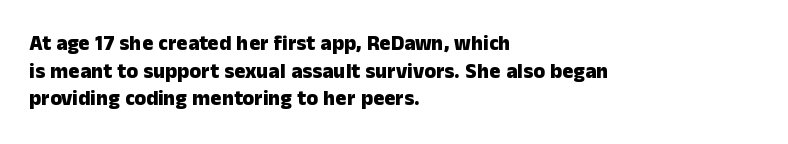
Q: Is the text bold? A: Yes.
Q: Is the text italic (slanted)? A: No, it is upright.
Q: Is the text underlined? A: No.
Q: How is the paragraph aligned? A: Left-aligned.
Q: Is the spacing between letters normal or unusually wide? A: Normal.
Q: Is the spacing between lines tight, normal or loose? A: Normal.
